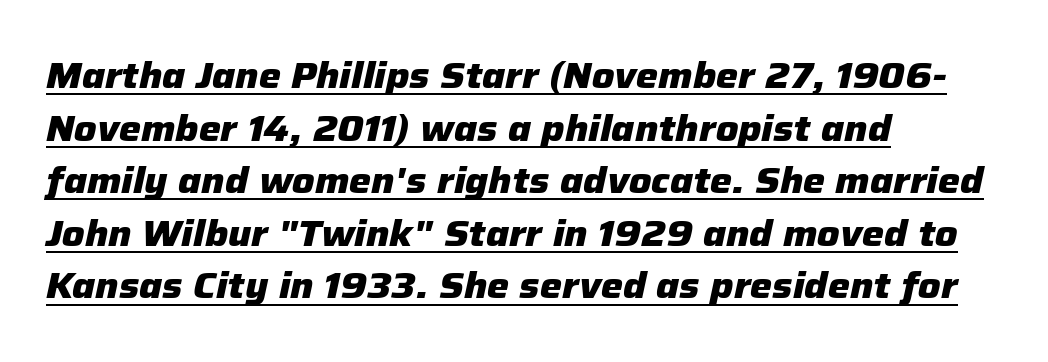
The image shows 37 px heavy type, italic (leaning right); set left-aligned, normal line spacing (1.42x), normal letter spacing, underlined; low stroke contrast and a medium x-height.
